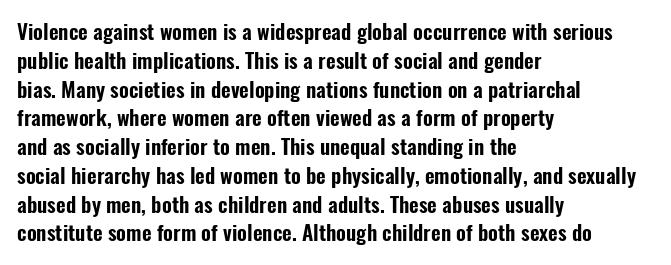
{"italic": "no", "underline": "no", "align": "left", "line_spacing": "normal", "line_spacing_ratio": 1.37, "letter_spacing": "normal", "letter_spacing_em": 0.0, "glyph_px": 21}
